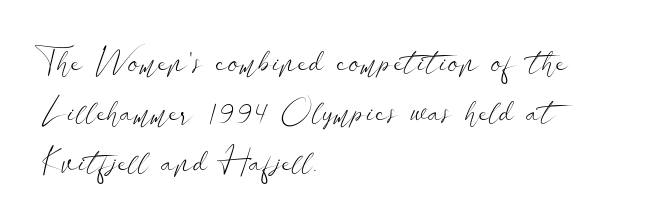
Q: Is the text bold? A: No.
Q: Is the text italic (slanted)? A: Yes.
Q: Is the typeface a serif or a sans-serif typeface? A: Sans-serif.
Q: Is the text underlined? A: No.
Q: How is the paragraph aligned? A: Left-aligned.
Q: Is the spacing between letters normal or unusually wide? A: Normal.
Q: Is the spacing between lines tight, normal or loose? A: Normal.
Q: Width (condensed, normal, or wide)? A: Wide.
Q: Stroke contrast? A: Low.
Q: x-height? A: Small.
Q: Monospaced? A: No.
